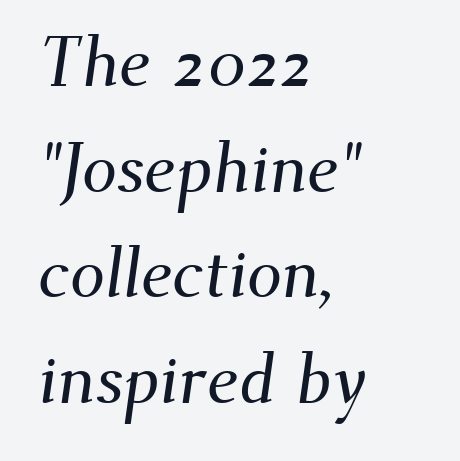
Q: Is the typeface a serif or a sans-serif typeface? A: Serif.
Q: Is the text underlined? A: No.
Q: How is the paragraph aligned? A: Left-aligned.
Q: Is the spacing between letters normal or unusually wide? A: Normal.
Q: Is the spacing between lines tight, normal or loose? A: Normal.
Q: Width (condensed, normal, or wide)? A: Normal.
Q: Stroke contrast? A: Medium.
Q: x-height? A: Small.
Q: Monospaced? A: No.
